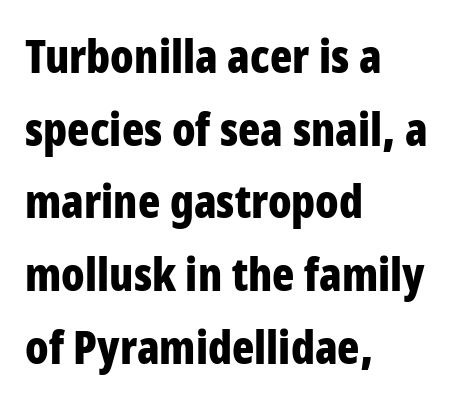
The image shows 46 px bold, condensed sans-serif type, upright; set left-aligned, normal line spacing (1.58x), normal letter spacing, not underlined; low stroke contrast and a large x-height.
